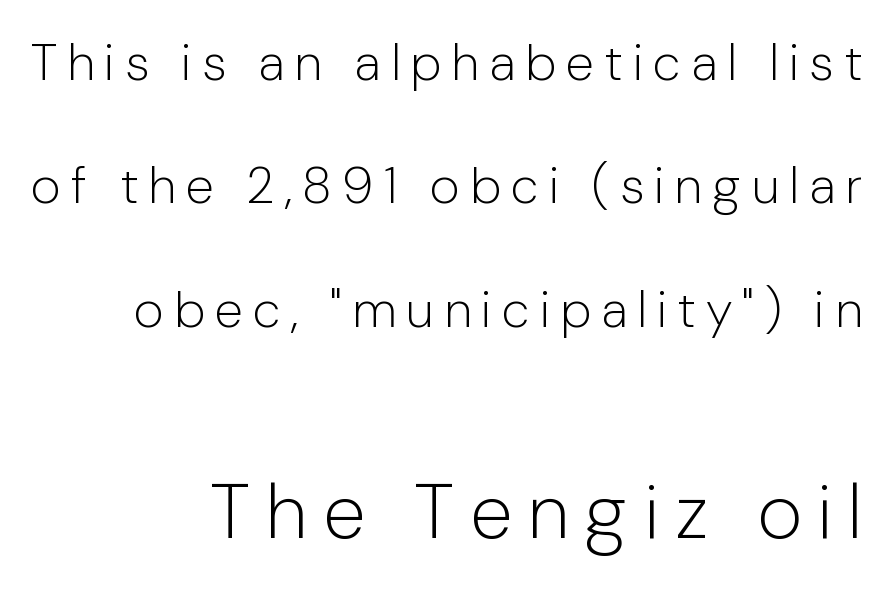
{"serif": "no", "italic": "no", "bold": "no", "weight": "light", "width": "normal", "stroke_contrast": "low", "x_height": "medium", "monospaced": "no", "underline": "no", "align": "right", "line_spacing": "loose", "line_spacing_ratio": 2.42, "letter_spacing": "wide", "letter_spacing_em": 0.2, "larger_block": "second", "size_ratio": 1.51, "glyph_px": 77}
